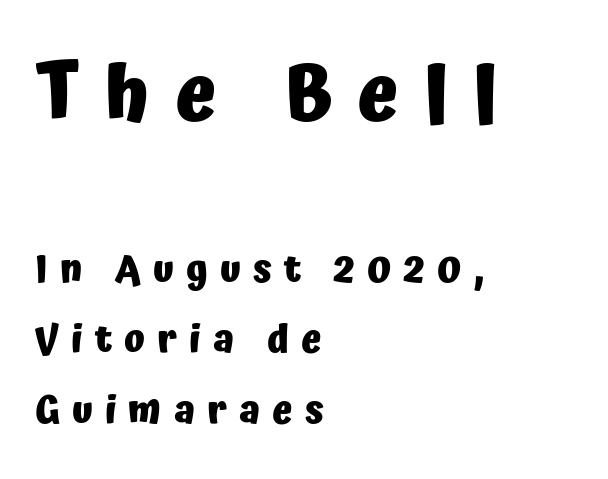
{"serif": "no", "italic": "no", "bold": "yes", "weight": "heavy", "width": "normal", "stroke_contrast": "low", "x_height": "medium", "monospaced": "no", "underline": "no", "align": "left", "line_spacing_ratio": 1.86, "letter_spacing": "wide", "letter_spacing_em": 0.32, "larger_block": "first", "size_ratio": 2.03, "glyph_px": 77}
